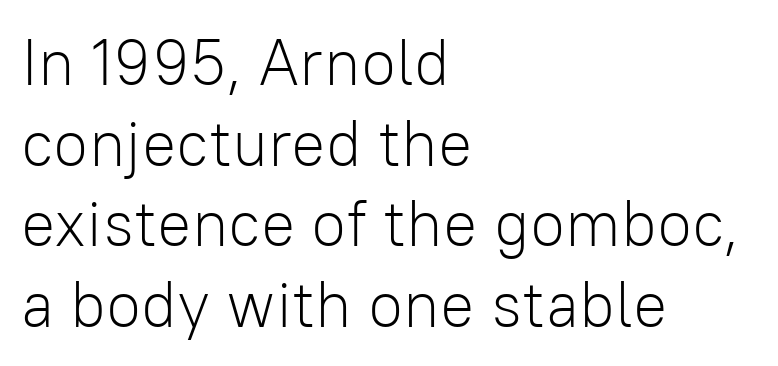
Typeset ragged right — the left edge is the straight one. The type sits square on the baseline with zero lean. These lines sit exactly where default settings would place them. The specimen omits any rule beneath the text block's lines. Inter-character spacing is left at the font's built-in metrics. The designer went with a sans here, leaving each stem footless.
